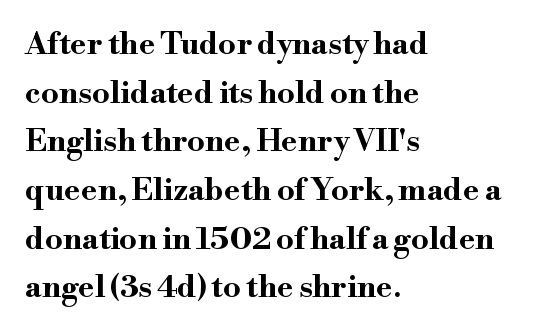
The image shows 31 px bold, wide serif type, upright; set left-aligned, normal line spacing (1.57x), normal letter spacing, not underlined; high stroke contrast and a small x-height.
